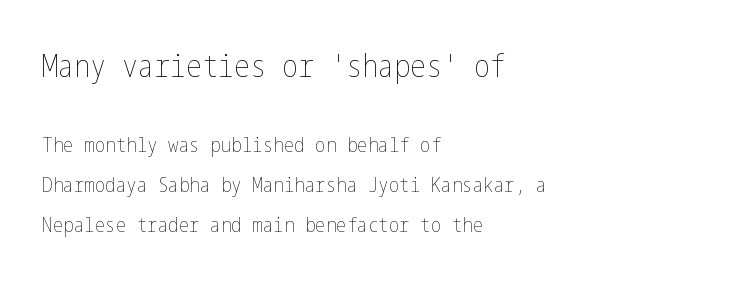
{"italic": "no", "bold": "no", "weight": "thin", "width": "condensed", "stroke_contrast": "low", "x_height": "medium", "underline": "no", "align": "left", "line_spacing": "loose", "line_spacing_ratio": 1.91, "letter_spacing": "normal", "letter_spacing_em": 0.0, "larger_block": "first", "size_ratio": 1.52, "glyph_px": 32}
